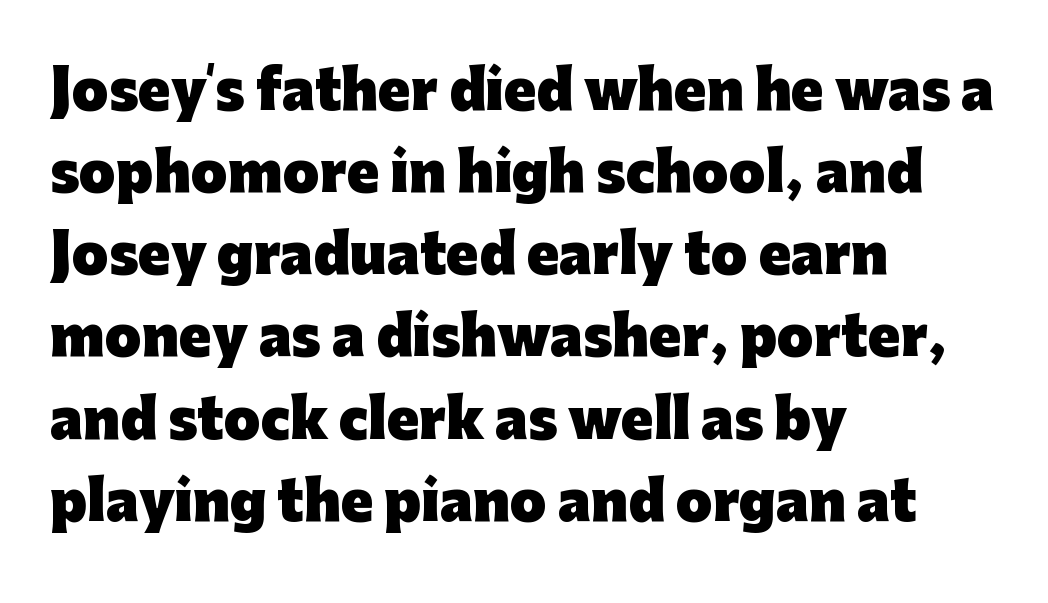
Q: Is the text bold? A: Yes.
Q: Is the text italic (slanted)? A: No, it is upright.
Q: Is the typeface a serif or a sans-serif typeface? A: Sans-serif.
Q: Is the text underlined? A: No.
Q: How is the paragraph aligned? A: Left-aligned.
Q: Is the spacing between letters normal or unusually wide? A: Normal.
Q: Is the spacing between lines tight, normal or loose? A: Normal.
Q: Width (condensed, normal, or wide)? A: Normal.
Q: Stroke contrast? A: Low.
Q: x-height? A: Medium.
Q: Monospaced? A: No.
